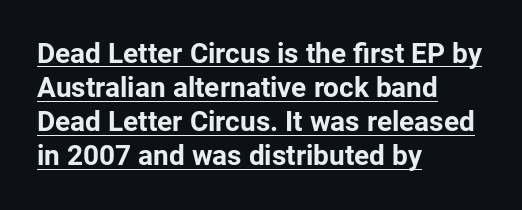
The image shows 28 px bold sans-serif type, upright; set left-aligned, line spacing 1.22x, normal letter spacing, underlined; low stroke contrast and a medium x-height.
